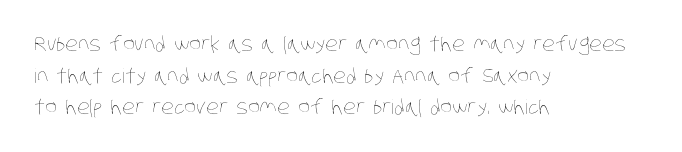
{"bold": "no", "underline": "no", "align": "left", "line_spacing": "normal", "line_spacing_ratio": 1.58, "letter_spacing": "normal", "letter_spacing_em": 0.0, "glyph_px": 20}
